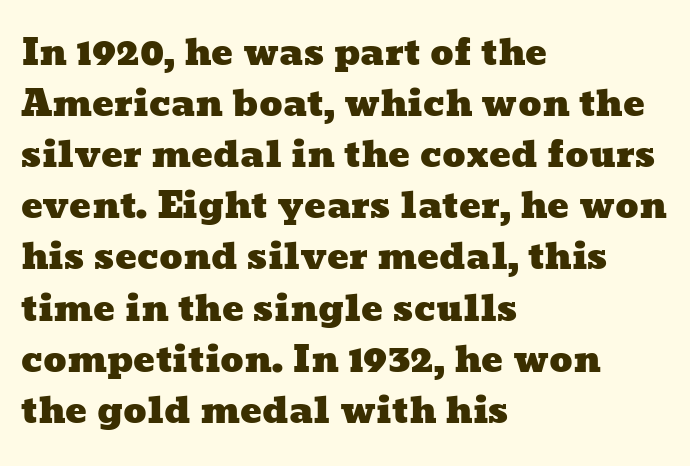
{"width": "wide", "stroke_contrast": "low", "x_height": "medium", "monospaced": "no", "underline": "no", "align": "left", "line_spacing": "normal", "line_spacing_ratio": 1.42, "letter_spacing": "normal", "letter_spacing_em": 0.0, "glyph_px": 36}
